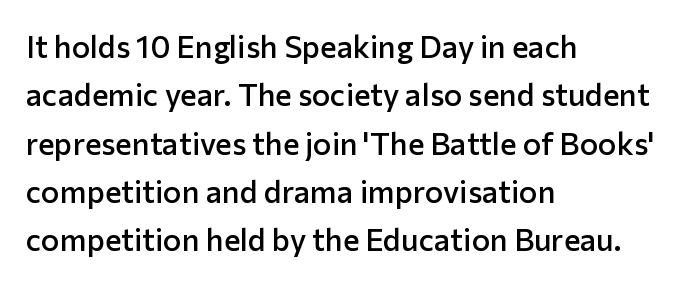
Type without underlining. The line texture is even and compact thanks to regular tracking. Interline gaps are of average width in this sample. Horizontal alignment here is leftward, the default for most running prose. Characters remain perfectly vertical along every line. These lines are composed in type without serifs.
